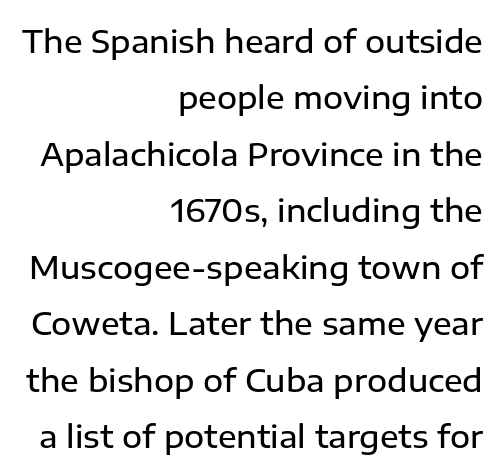
The image shows 31 px semibold sans-serif type, upright; set right-aligned, line spacing 1.82x, normal letter spacing, not underlined; low stroke contrast and a medium x-height.
